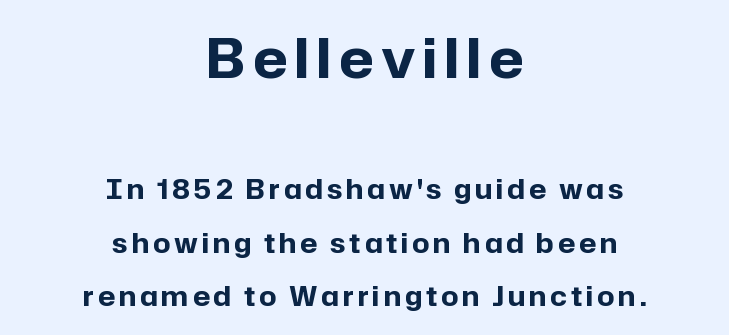
Stroke thickness is high; the sample reads as a true bold. What kind of face is this? One without serifs — a sans. Varying glyph widths throughout — classic text-font behaviour. What's the leading like? Stretched, with rows far apart.
